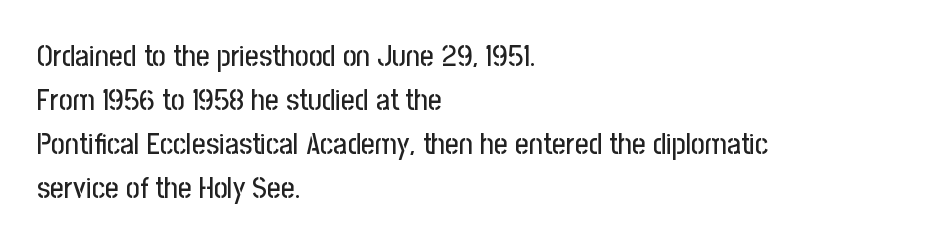
Q: Is the text italic (slanted)? A: No, it is upright.
Q: Is the typeface a serif or a sans-serif typeface? A: Sans-serif.
Q: Is the text underlined? A: No.
Q: How is the paragraph aligned? A: Left-aligned.
Q: Is the spacing between letters normal or unusually wide? A: Normal.
Q: Is the spacing between lines tight, normal or loose? A: Normal.
Q: Width (condensed, normal, or wide)? A: Condensed.
Q: Stroke contrast? A: Low.
Q: x-height? A: Medium.
Q: Monospaced? A: No.
